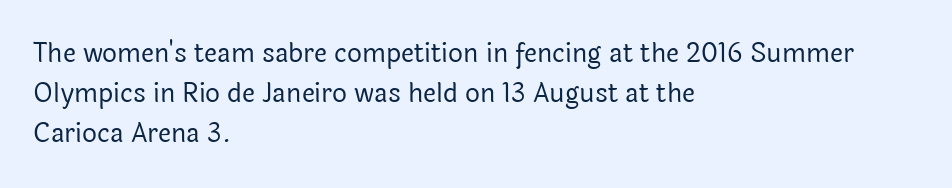
{"italic": "no", "bold": "no", "underline": "no", "align": "left", "line_spacing": "normal", "line_spacing_ratio": 1.54, "letter_spacing": "normal", "letter_spacing_em": 0.0, "glyph_px": 26}
